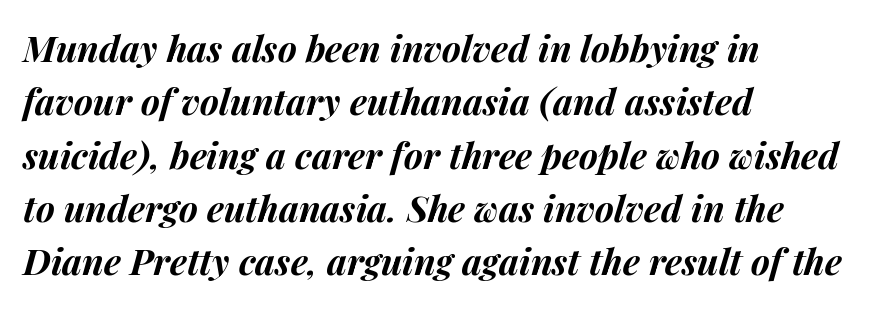
{"italic": "yes", "lean": "right", "slant_degrees": 14, "bold": "yes", "weight": "bold", "width": "normal", "stroke_contrast": "medium", "x_height": "medium", "monospaced": "no", "underline": "no", "align": "left", "line_spacing": "normal", "line_spacing_ratio": 1.48, "letter_spacing": "normal", "letter_spacing_em": 0.0, "glyph_px": 36}
